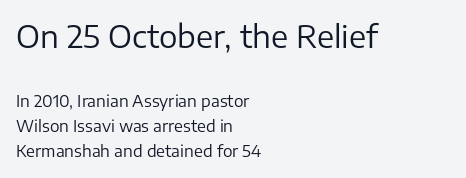
Does extra space separate the letters? No, they use regular spacing. All the whitespace from short lines collects on the right. The zone under the glyphs is completely vacant. The passage shown stacks its lines at a standard gap.
